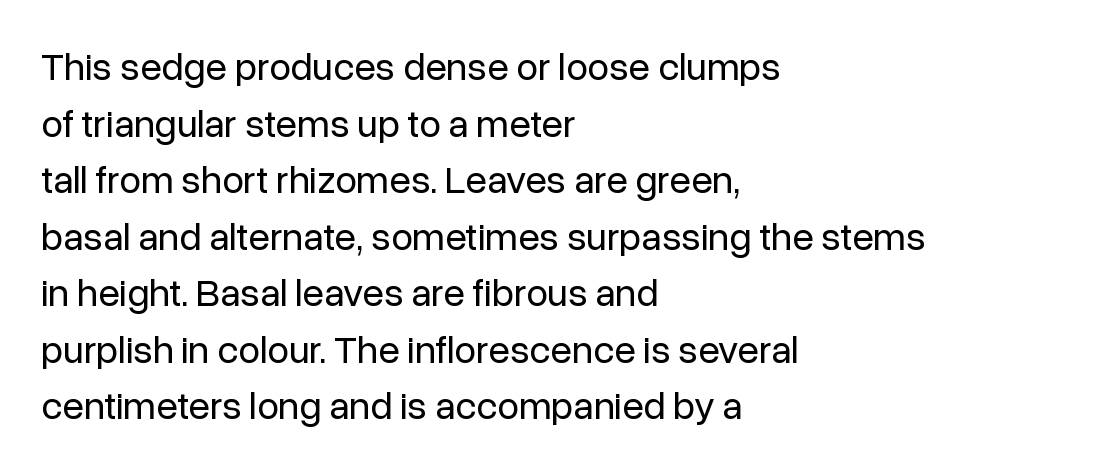
Q: Is the text bold? A: No.
Q: Is the text italic (slanted)? A: No, it is upright.
Q: Is the typeface a serif or a sans-serif typeface? A: Sans-serif.
Q: Is the text underlined? A: No.
Q: How is the paragraph aligned? A: Left-aligned.
Q: Is the spacing between letters normal or unusually wide? A: Normal.
Q: Is the spacing between lines tight, normal or loose? A: Normal.
Q: Width (condensed, normal, or wide)? A: Normal.
Q: Stroke contrast? A: Low.
Q: x-height? A: Medium.
Q: Monospaced? A: No.
